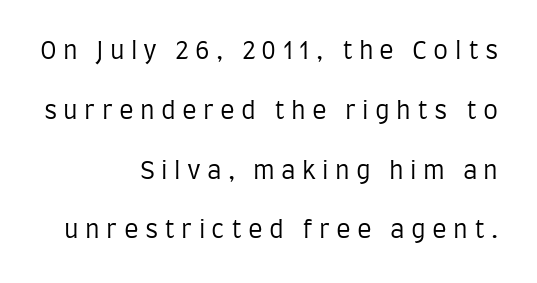
Counters stay open thanks to moderate or lighter strokes. Typeset ragged left — the right edge is the straight one. Letter spacing: wide. Decoration check: the copy has no underline.
